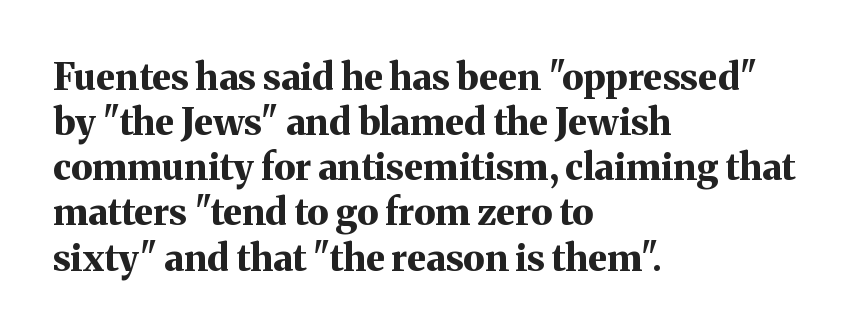
Descender tails drop into unmarked territory. Nothing unusual about the tracking: characters are spaced as the font intends. Classification — serif. This is heavy type, rendered in bold. The specimen reads as upright at a glance.
